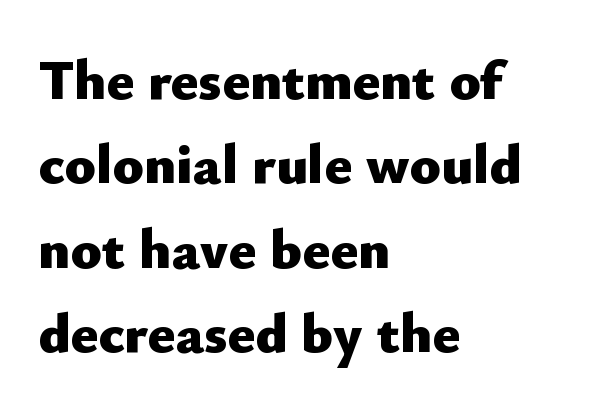
Letter spacing: default. A typesetter would call this leading conventional body-copy spacing. The rendering uses natural spacing where letterforms have individual widths. If you drew a line through each stem, it would be perfectly vertical.
